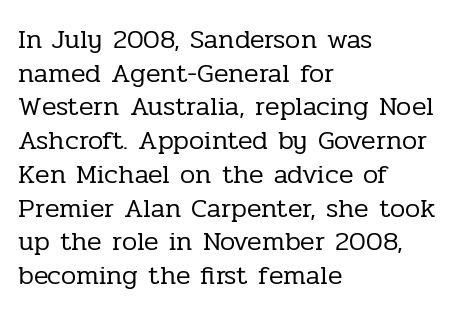
The image shows 27 px text type, upright; set left-aligned, normal line spacing (1.25x), normal letter spacing, not underlined.
